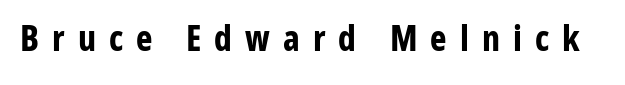
Does the lettering tilt? It doesn't — this is upright. The face used here is rendered with a markedly widened letterfit. Each letter keeps its own natural width here, so spacing adapts to shape. The baseline area is clear. The font family rendered here belongs to the sans-serif group.
